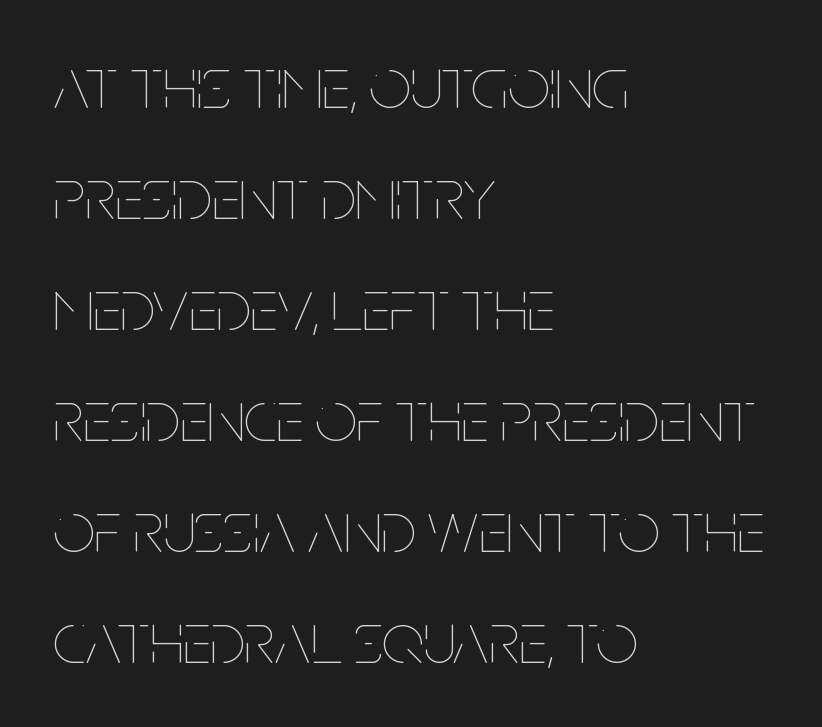
{"italic": "no", "bold": "no", "weight": "thin", "width": "condensed", "stroke_contrast": "low", "x_height": "large", "monospaced": "no", "underline": "no", "align": "left", "line_spacing": "normal", "line_spacing_ratio": 1.52, "letter_spacing": "normal", "letter_spacing_em": 0.0, "glyph_px": 73}
